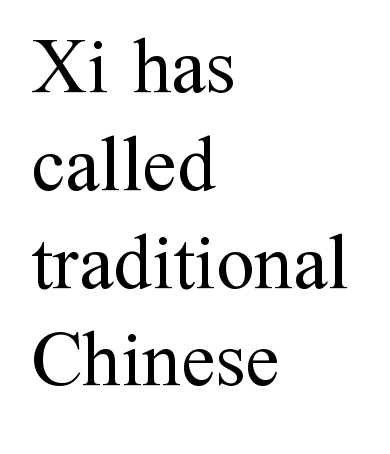
Notice how the passage keeps a crisp vertical edge on the left only. The face used here is seriffed, in the tradition of book romans. The letters look calm and open, with moderate or lighter stems. Looks like regular typesetting: each glyph gets only the width it needs. This rendering features lettering with no underline. Students, observe: this is what conventionally led text looks like.
